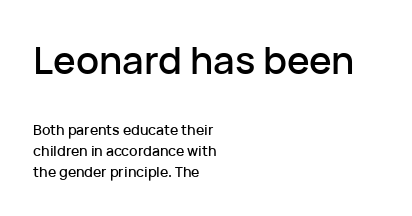
{"serif": "no", "italic": "no", "width": "normal", "stroke_contrast": "low", "x_height": "medium", "monospaced": "no", "underline": "no", "align": "left", "line_spacing": "normal", "line_spacing_ratio": 1.5, "letter_spacing": "normal", "letter_spacing_em": 0.0, "larger_block": "first", "size_ratio": 2.71, "glyph_px": 38}
